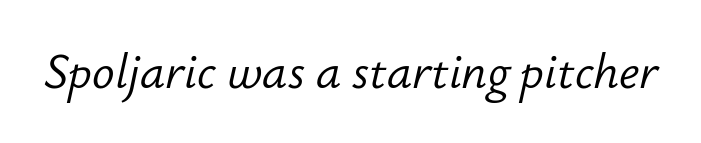
The image shows 47 px light type, italic (leaning right); set normal letter spacing, not underlined; low stroke contrast and a small x-height.
